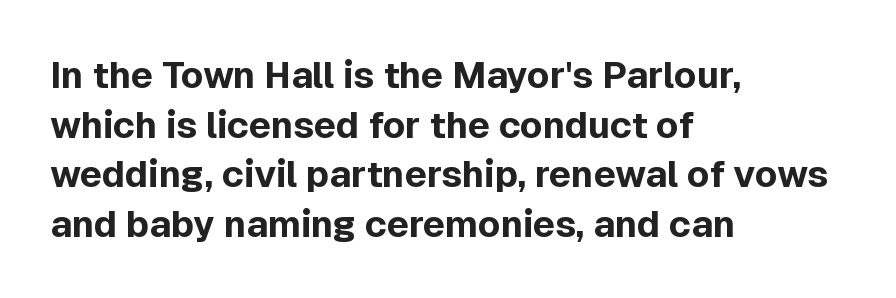
The paragraph has a hard left edge and a soft right edge. The type family on display is of the sans-serif kind. Baseline-to-baseline distance is the conventional proportion of letter height. Beneath every word, the page is bare. Honestly, the letter spacing is just normal — you wouldn't notice it. Look at the stroke-to-counter ratio: heavy, a bold.
